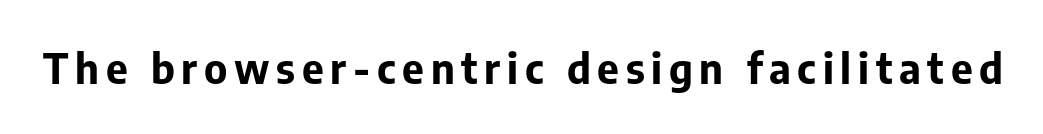
Strong, thick strokes mark this as bold type. Tall strokes in this sample are plumb rather than angled. Here the designer chose a conventional face with non-uniform glyph widths. Check under the words: just untouched page.
